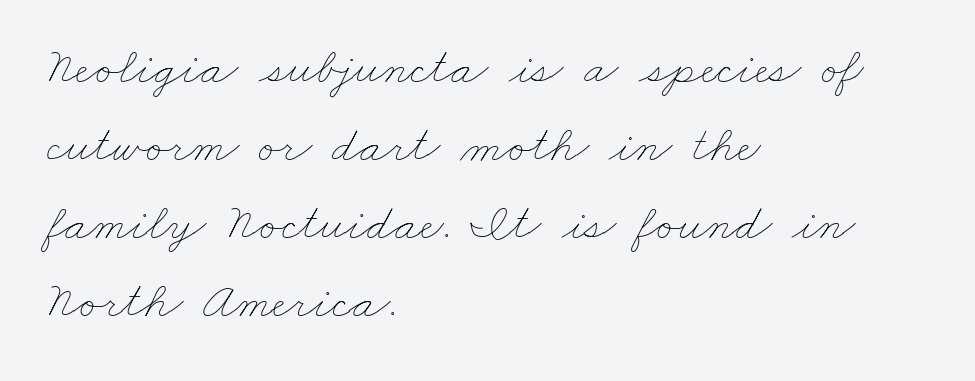
Q: Is the text bold? A: No.
Q: Is the text underlined? A: No.
Q: How is the paragraph aligned? A: Left-aligned.
Q: Is the spacing between letters normal or unusually wide? A: Normal.
Q: Is the spacing between lines tight, normal or loose? A: Normal.
Q: Width (condensed, normal, or wide)? A: Wide.
Q: Stroke contrast? A: Low.
Q: x-height? A: Small.
Q: Monospaced? A: No.
